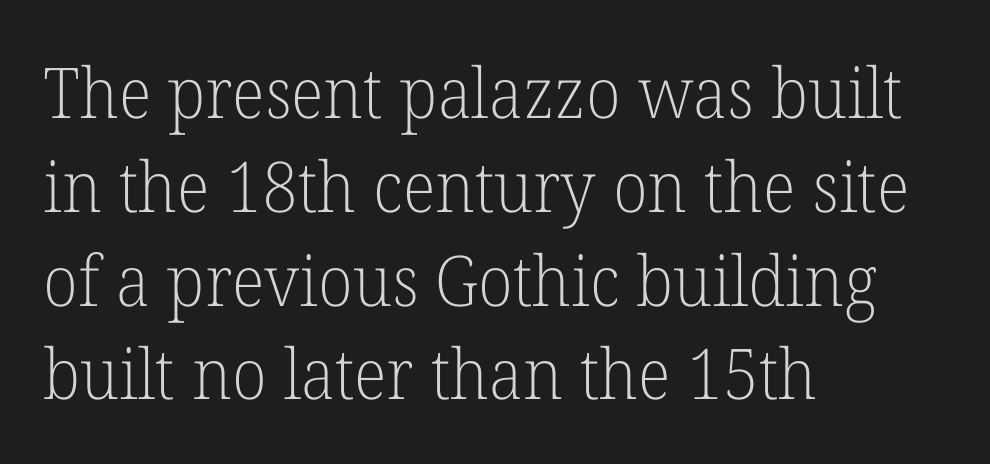
Q: Is the text bold? A: No.
Q: Is the text italic (slanted)? A: No, it is upright.
Q: Is the typeface a serif or a sans-serif typeface? A: Serif.
Q: Is the text underlined? A: No.
Q: How is the paragraph aligned? A: Left-aligned.
Q: Is the spacing between letters normal or unusually wide? A: Normal.
Q: Is the spacing between lines tight, normal or loose? A: Normal.
Q: Width (condensed, normal, or wide)? A: Normal.
Q: Stroke contrast? A: Low.
Q: x-height? A: Medium.
Q: Monospaced? A: No.
